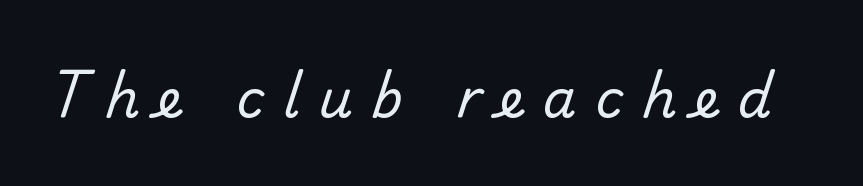
Q: Is the text bold? A: No.
Q: Is the typeface a serif or a sans-serif typeface? A: Sans-serif.
Q: Is the text underlined? A: No.
Q: Is the spacing between letters normal or unusually wide? A: Unusually wide.
Q: Width (condensed, normal, or wide)? A: Normal.
Q: Stroke contrast? A: Low.
Q: x-height? A: Small.
Q: Monospaced? A: No.
